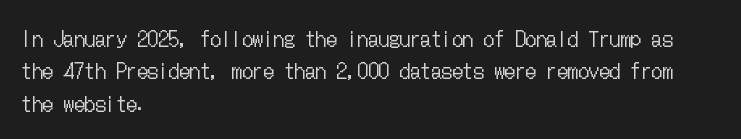
Q: Is the text bold? A: No.
Q: Is the text italic (slanted)? A: No, it is upright.
Q: Is the text underlined? A: No.
Q: How is the paragraph aligned? A: Left-aligned.
Q: Is the spacing between letters normal or unusually wide? A: Normal.
Q: Is the spacing between lines tight, normal or loose? A: Normal.
